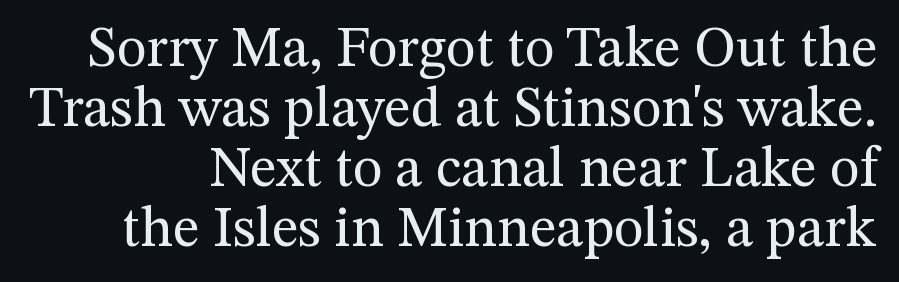
Observe the serifs anchoring each vertical stroke in this sample. The type sits square on the baseline with zero lean. The letters advance in unequal steps, a hallmark of proportional type. There is no visible air inserted between adjacent glyphs. Bold? No — there's no thickening of the strokes. The strip under each line holds only bare page.
